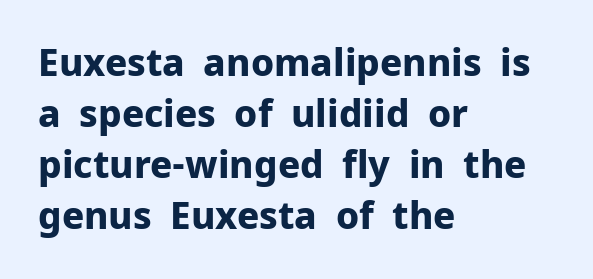
{"serif": "no", "italic": "no", "bold": "yes", "weight": "bold", "width": "normal", "stroke_contrast": "low", "x_height": "medium", "monospaced": "no", "underline": "no", "align": "left", "line_spacing": "normal", "line_spacing_ratio": 1.38, "letter_spacing": "normal", "letter_spacing_em": 0.0, "glyph_px": 37}
